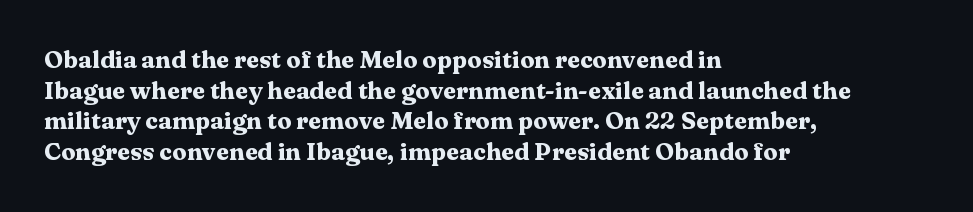
Q: Is the text bold? A: Yes.
Q: Is the text italic (slanted)? A: No, it is upright.
Q: Is the text underlined? A: No.
Q: How is the paragraph aligned? A: Left-aligned.
Q: Is the spacing between letters normal or unusually wide? A: Normal.
Q: Is the spacing between lines tight, normal or loose? A: Normal.
